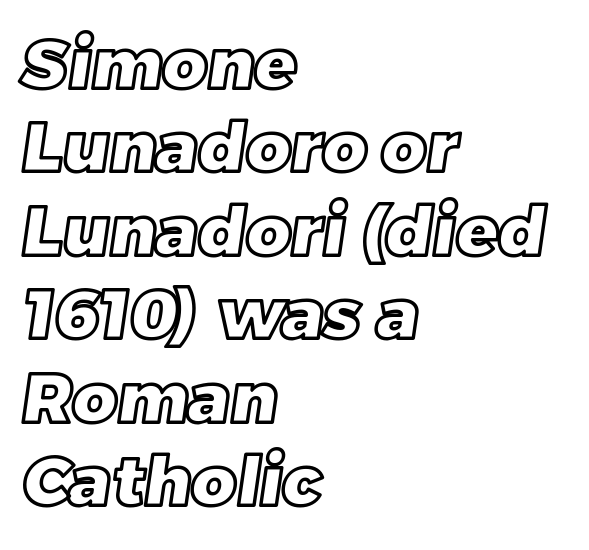
{"width": "normal", "x_height": "large", "monospaced": "no", "underline": "no", "align": "left", "line_spacing_ratio": 1.21, "letter_spacing": "normal", "letter_spacing_em": 0.0, "glyph_px": 69}
